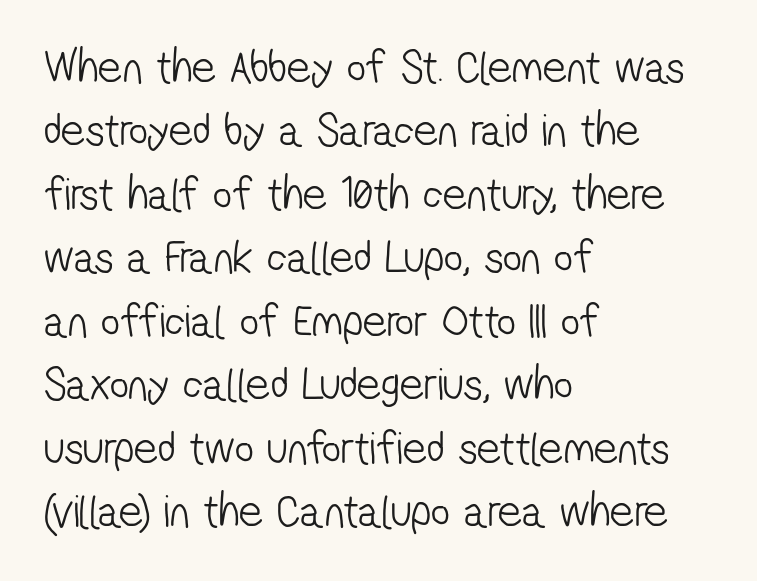
{"serif": "no", "bold": "no", "weight": "light", "width": "condensed", "stroke_contrast": "low", "x_height": "medium", "monospaced": "no", "underline": "no", "align": "left", "line_spacing": "normal", "line_spacing_ratio": 1.35, "letter_spacing": "normal", "letter_spacing_em": 0.0, "glyph_px": 47}
